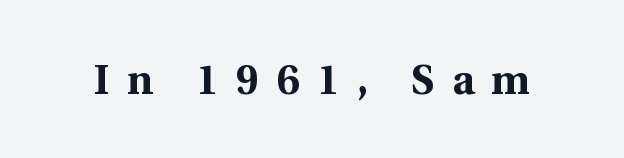
The image shows 41 px bold serif type, upright; set unusually wide letter spacing (+0.42 em), not underlined; a medium x-height.
